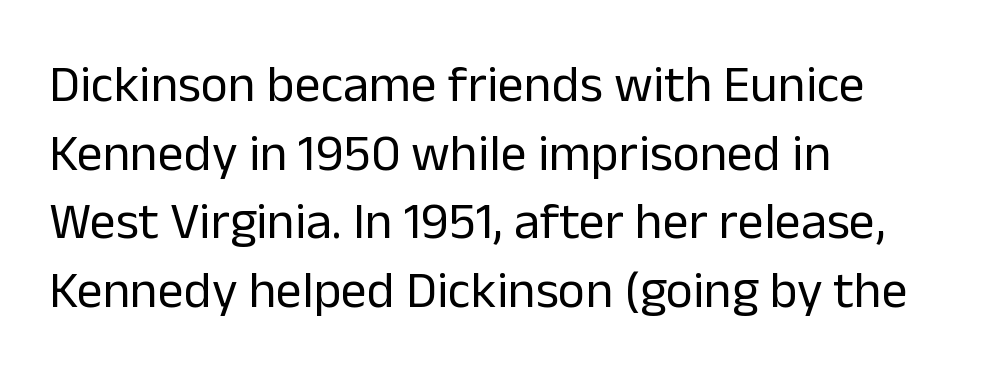
Q: Is the text bold? A: No.
Q: Is the text italic (slanted)? A: No, it is upright.
Q: Is the typeface a serif or a sans-serif typeface? A: Sans-serif.
Q: Is the text underlined? A: No.
Q: How is the paragraph aligned? A: Left-aligned.
Q: Is the spacing between letters normal or unusually wide? A: Normal.
Q: Is the spacing between lines tight, normal or loose? A: Normal.
Q: Width (condensed, normal, or wide)? A: Normal.
Q: Stroke contrast? A: Low.
Q: x-height? A: Medium.
Q: Monospaced? A: No.
